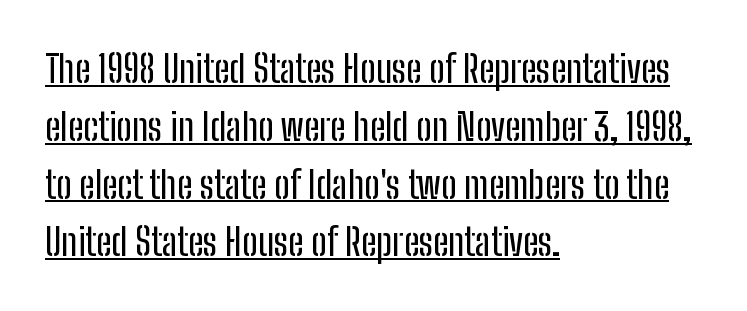
Q: Is the text italic (slanted)? A: No, it is upright.
Q: Is the typeface a serif or a sans-serif typeface? A: Sans-serif.
Q: Is the text underlined? A: Yes.
Q: How is the paragraph aligned? A: Left-aligned.
Q: Is the spacing between letters normal or unusually wide? A: Normal.
Q: Is the spacing between lines tight, normal or loose? A: Normal.
Q: Width (condensed, normal, or wide)? A: Condensed.
Q: Stroke contrast? A: Low.
Q: x-height? A: Medium.
Q: Monospaced? A: No.
